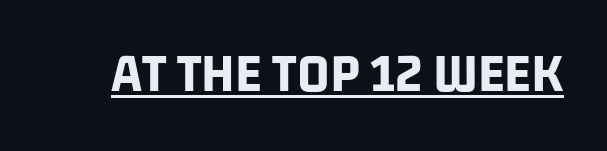
Proportional: the letters do not fall into vertical columns. Short note: letters normally spaced. Note: no serifs on the glyphs. The face used here has the dense, thick strokes of a bold.
